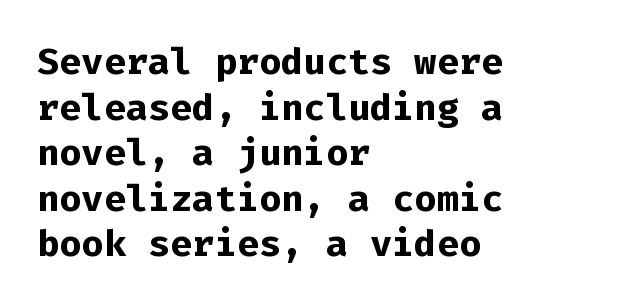
Just letters on the line, the space beneath them empty. The lettering holds an erect, upright posture throughout. The rendering uses typewriter-style spacing with identical character cells. The compositor pushed each line to the left boundary.
